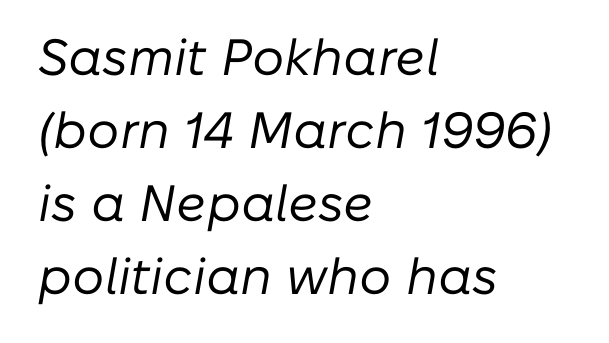
Q: Is the text bold? A: No.
Q: Is the text italic (slanted)? A: Yes, it leans right by about 10 degrees.
Q: Is the text underlined? A: No.
Q: How is the paragraph aligned? A: Left-aligned.
Q: Is the spacing between letters normal or unusually wide? A: Normal.
Q: Is the spacing between lines tight, normal or loose? A: Normal.
Q: Width (condensed, normal, or wide)? A: Normal.
Q: Stroke contrast? A: Low.
Q: x-height? A: Medium.
Q: Monospaced? A: No.
